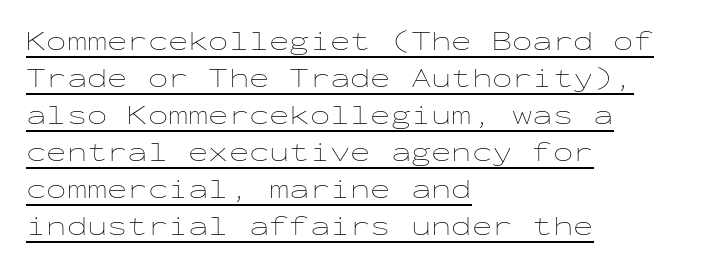
{"italic": "no", "bold": "no", "underline": "yes", "align": "left", "line_spacing": "normal", "line_spacing_ratio": 1.37, "letter_spacing": "normal", "letter_spacing_em": 0.0, "glyph_px": 27}
